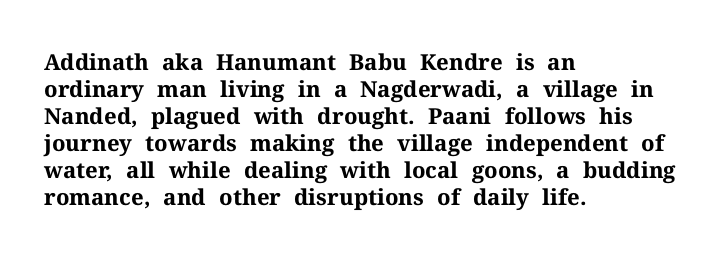
{"italic": "no", "bold": "yes", "underline": "no", "align": "left", "line_spacing_ratio": 1.23, "letter_spacing": "normal", "letter_spacing_em": 0.0, "glyph_px": 22}
